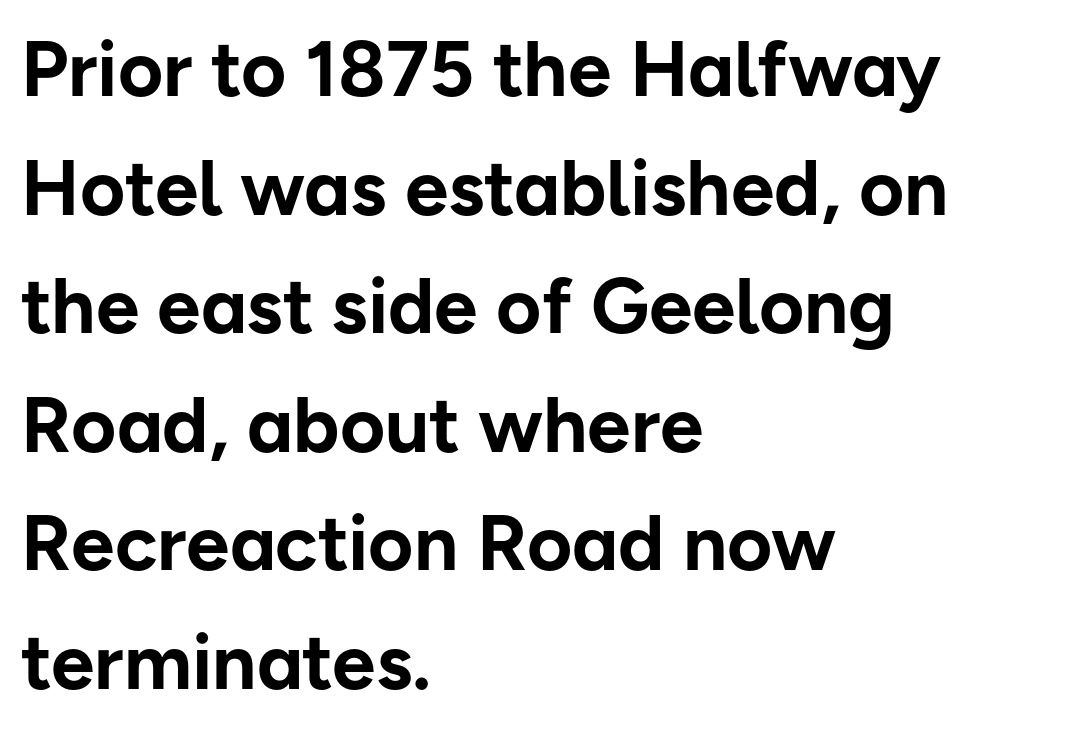
The image shows 78 px bold sans-serif type, upright; set left-aligned, normal line spacing (1.52x), normal letter spacing, not underlined; low stroke contrast and a medium x-height.
